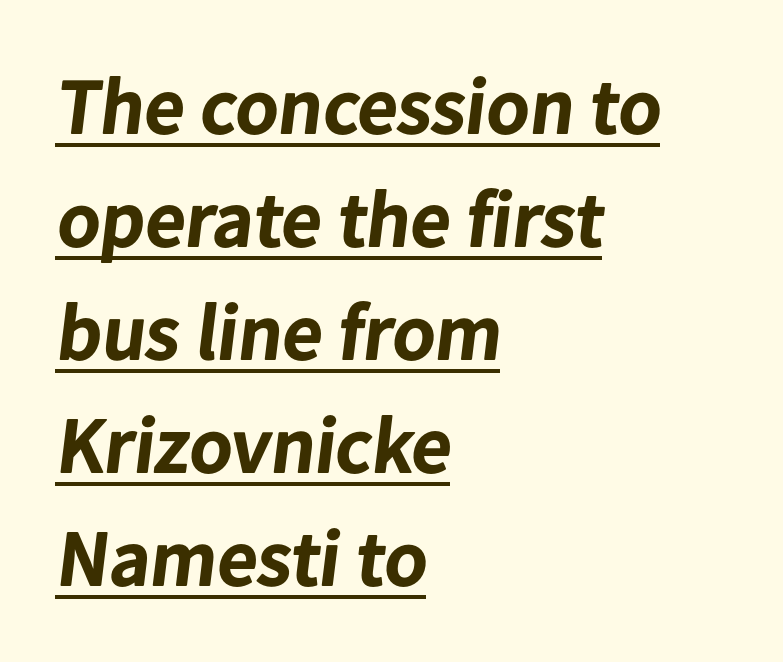
{"serif": "no", "bold": "yes", "weight": "bold", "width": "normal", "stroke_contrast": "low", "x_height": "medium", "monospaced": "no", "underline": "yes", "align": "left", "line_spacing": "normal", "line_spacing_ratio": 1.43, "letter_spacing": "normal", "letter_spacing_em": 0.0, "glyph_px": 79}
